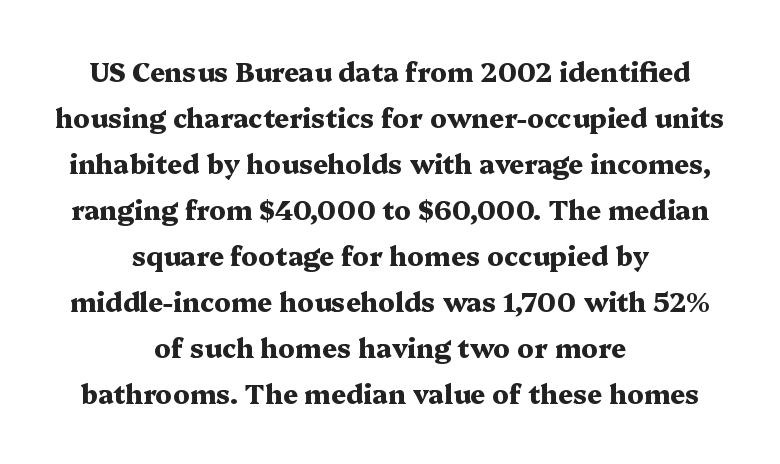
The image shows 26 px bold type, upright; set centered, line spacing 1.77x, normal letter spacing, not underlined.
